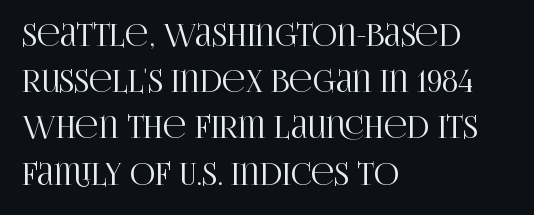
{"serif": "yes", "italic": "no", "width": "condensed", "stroke_contrast": "high", "x_height": "large", "monospaced": "no", "underline": "no", "align": "left", "line_spacing": "normal", "line_spacing_ratio": 1.49, "letter_spacing": "normal", "letter_spacing_em": 0.0, "glyph_px": 31}
